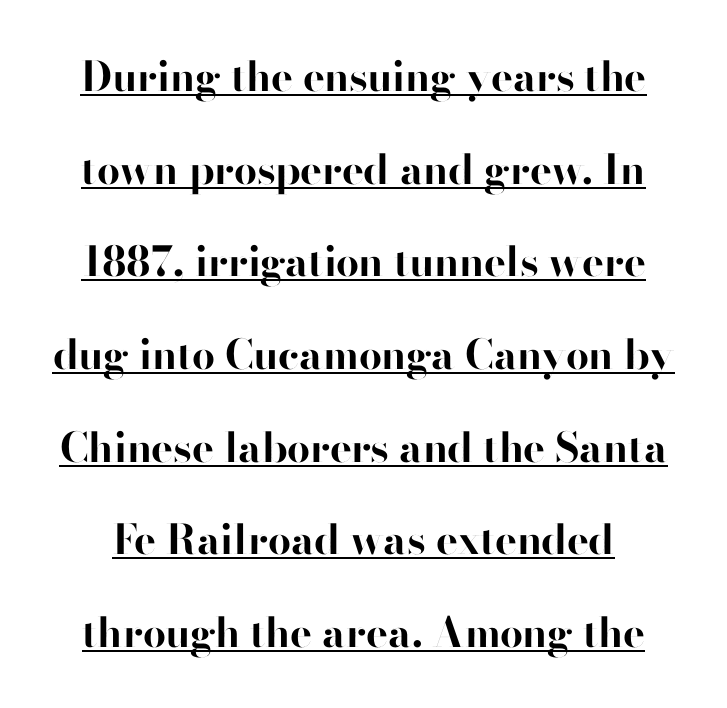
Q: Is the text bold? A: Yes.
Q: Is the text italic (slanted)? A: No, it is upright.
Q: Is the typeface a serif or a sans-serif typeface? A: Sans-serif.
Q: Is the text underlined? A: Yes.
Q: Is the spacing between letters normal or unusually wide? A: Normal.
Q: Is the spacing between lines tight, normal or loose? A: Loose.
Q: Width (condensed, normal, or wide)? A: Normal.
Q: Stroke contrast? A: High.
Q: x-height? A: Small.
Q: Monospaced? A: No.
